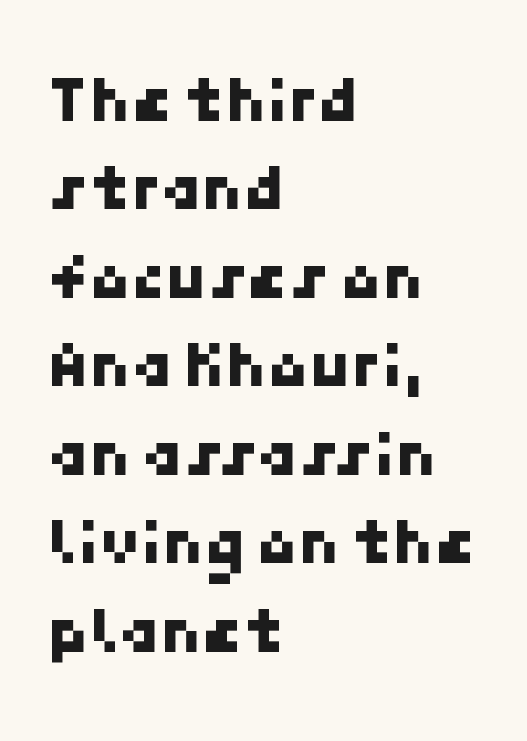
{"serif": "no", "width": "normal", "stroke_contrast": "low", "x_height": "medium", "underline": "no", "align": "left", "line_spacing": "normal", "line_spacing_ratio": 1.32, "letter_spacing": "normal", "letter_spacing_em": 0.0, "glyph_px": 67}
